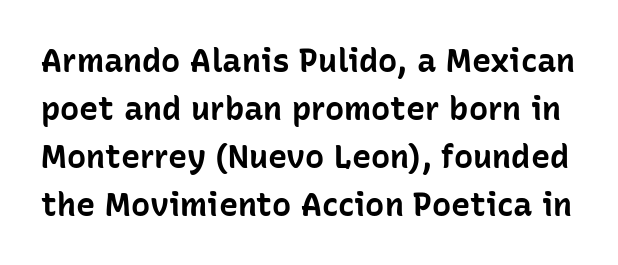
This sample has the flowing, uneven cadence of proportional lettering. Honestly, there is no underline to notice here at all. Words appear dense and cohesive because spacing is normal. Type style note: lacks serifs. The block of text has a typical density, with ordinary space between rows. The face used here has the dense, thick strokes of a bold.
